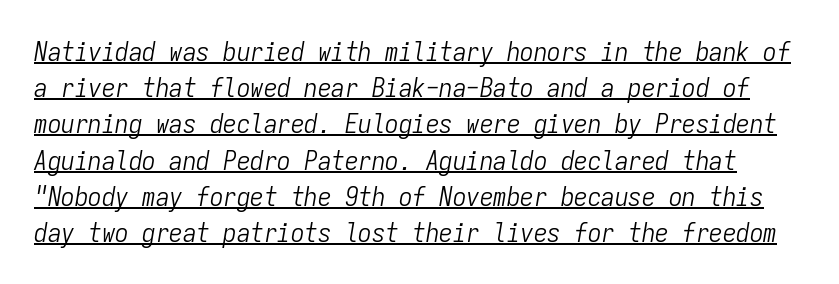
Q: Is the text bold? A: No.
Q: Is the text italic (slanted)? A: Yes, it leans right by about 9 degrees.
Q: Is the text underlined? A: Yes.
Q: Is the spacing between letters normal or unusually wide? A: Normal.
Q: Is the spacing between lines tight, normal or loose? A: Normal.
